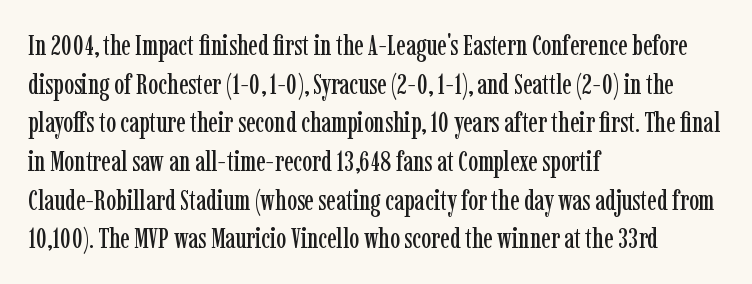
Just letters on the line, the space beneath them empty. Is this a fixed-width face? No — the glyphs have proportional, varying widths. The letters carry serifs — small finishing strokes at the ends of their stems. These lines are set flush left with a ragged right edge.
